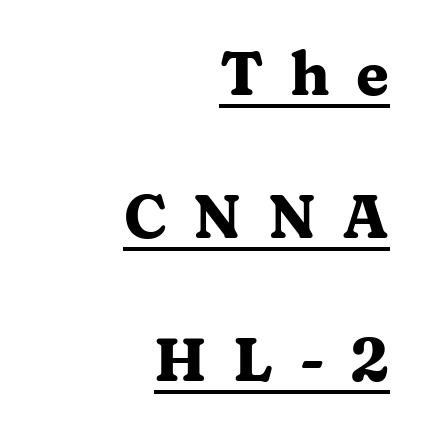
The image shows 60 px heavy, wide serif type, upright; set right-aligned, loose line spacing (2.38x), unusually wide letter spacing (+0.44 em), underlined; medium stroke contrast and a medium x-height.
